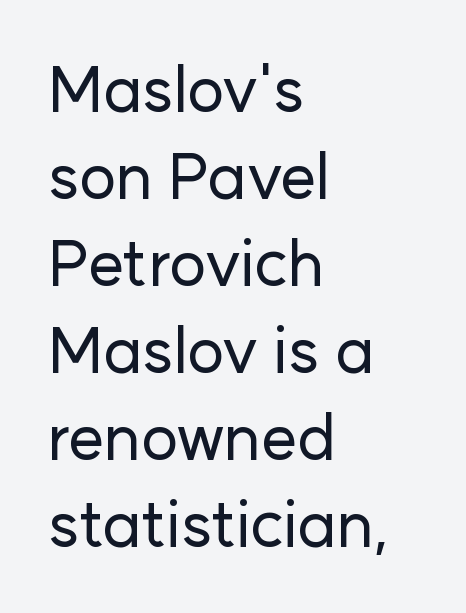
{"serif": "no", "italic": "no", "width": "normal", "stroke_contrast": "low", "x_height": "medium", "monospaced": "no", "underline": "no", "align": "left", "line_spacing": "normal", "line_spacing_ratio": 1.36, "letter_spacing": "normal", "letter_spacing_em": 0.0, "glyph_px": 64}
